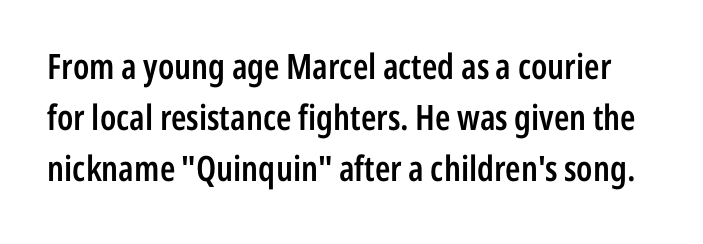
Q: Is the text bold? A: Semi-bold.
Q: Is the text italic (slanted)? A: No, it is upright.
Q: Is the typeface a serif or a sans-serif typeface? A: Sans-serif.
Q: Is the text underlined? A: No.
Q: Is the spacing between letters normal or unusually wide? A: Normal.
Q: Is the spacing between lines tight, normal or loose? A: Normal.
Q: Width (condensed, normal, or wide)? A: Condensed.
Q: Stroke contrast? A: Low.
Q: x-height? A: Medium.
Q: Monospaced? A: No.
